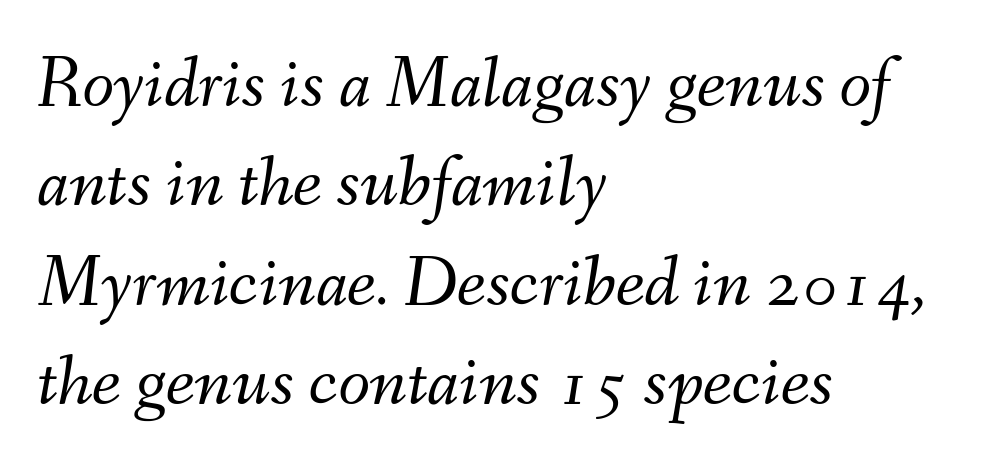
The image shows 73 px light type, italic (leaning right); set left-aligned, normal line spacing (1.36x), normal letter spacing, not underlined; medium stroke contrast and a small x-height.
